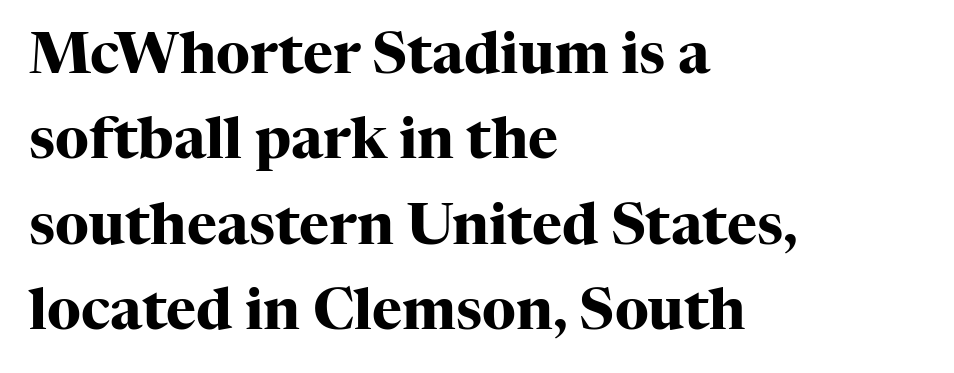
The image shows 57 px heavy serif type, upright; set left-aligned, normal line spacing (1.5x), normal letter spacing, not underlined; high stroke contrast and a medium x-height.
